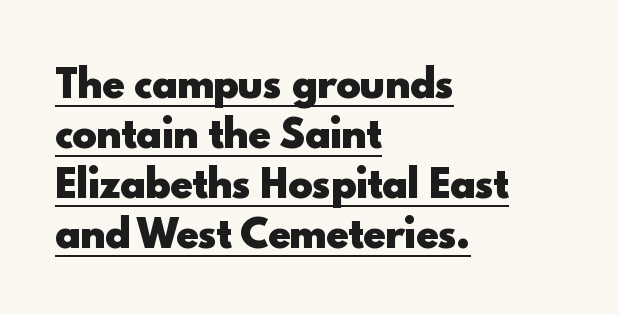
The image shows 37 px heavy sans-serif type, upright; set left-aligned, normal line spacing (1.35x), normal letter spacing, underlined; a small x-height.
